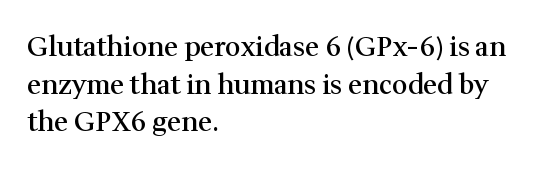
Q: Is the text bold? A: Semi-bold.
Q: Is the text italic (slanted)? A: No, it is upright.
Q: Is the text underlined? A: No.
Q: How is the paragraph aligned? A: Left-aligned.
Q: Is the spacing between letters normal or unusually wide? A: Normal.
Q: Is the spacing between lines tight, normal or loose? A: Normal.
